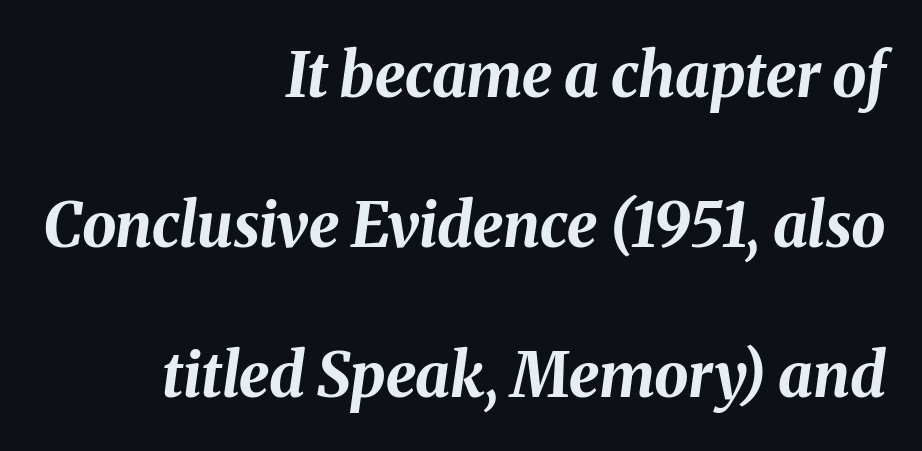
Q: Is the text bold? A: Yes.
Q: Is the text italic (slanted)? A: Yes, it leans right by about 8 degrees.
Q: Is the text underlined? A: No.
Q: How is the paragraph aligned? A: Right-aligned.
Q: Is the spacing between letters normal or unusually wide? A: Normal.
Q: Is the spacing between lines tight, normal or loose? A: Loose.
Q: Width (condensed, normal, or wide)? A: Normal.
Q: Stroke contrast? A: Medium.
Q: x-height? A: Medium.
Q: Monospaced? A: No.
